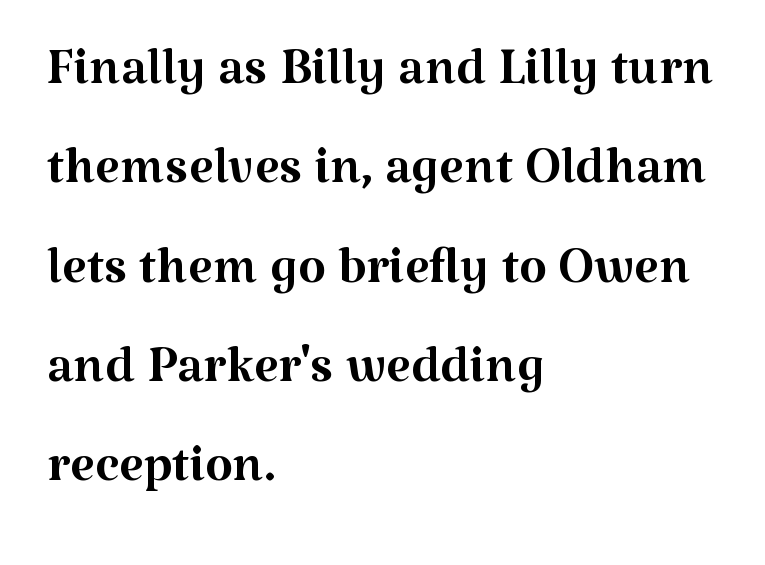
Q: Is the text bold? A: No.
Q: Is the text italic (slanted)? A: No, it is upright.
Q: Is the typeface a serif or a sans-serif typeface? A: Serif.
Q: Is the text underlined? A: No.
Q: How is the paragraph aligned? A: Left-aligned.
Q: Is the spacing between letters normal or unusually wide? A: Normal.
Q: Is the spacing between lines tight, normal or loose? A: Normal.
Q: Width (condensed, normal, or wide)? A: Normal.
Q: Stroke contrast? A: Medium.
Q: x-height? A: Medium.
Q: Monospaced? A: No.
